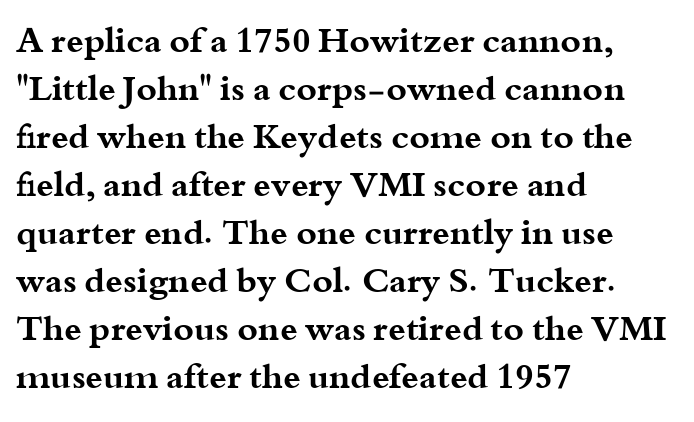
Whoever set this chose a conventional vertical rhythm. Quick note: underline off. If you drew a ruler down the left edge, every line would touch it. Are there feet on the stems? There are — it's a serif.
